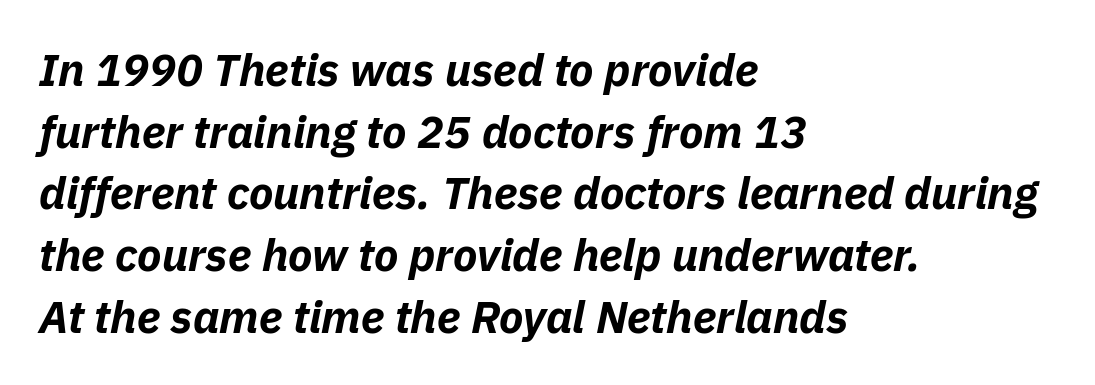
Horizontally, the lines are justified to the leading edge only. A typesetter would call this proportional, since set widths differ per character. The strip under each line holds only bare page. Spacing between characters is what you'd get straight out of the box. Typographic density is high because the face is bold. Notice how the stems are inclined rather than vertical — that's the hallmark of italics.
